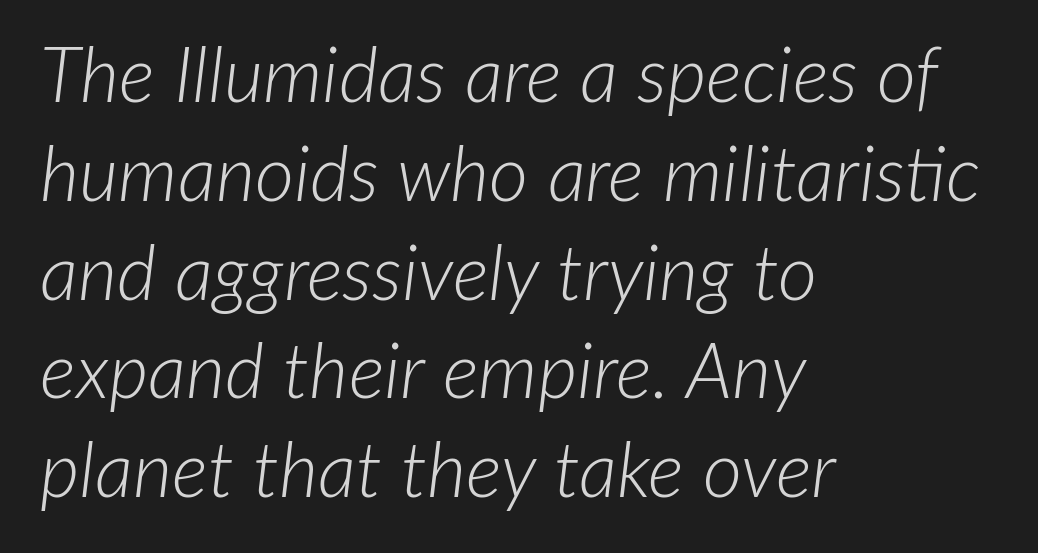
{"italic": "yes", "lean": "right", "slant_degrees": 7, "bold": "no", "weight": "light", "width": "normal", "stroke_contrast": "low", "x_height": "medium", "monospaced": "no", "underline": "no", "align": "left", "line_spacing": "normal", "line_spacing_ratio": 1.3, "letter_spacing": "normal", "letter_spacing_em": 0.0, "glyph_px": 76}
